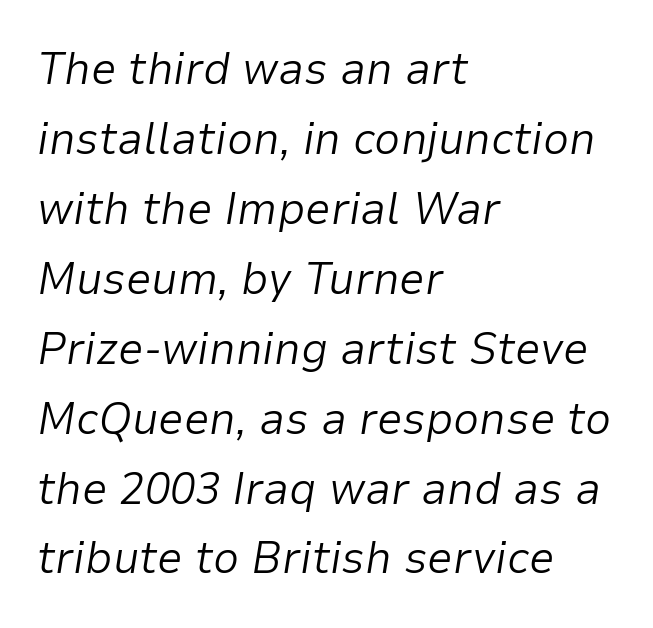
These lines sit exactly where default settings would place them. The typesetter chose a ragged-right arrangement here. These glyphs show unthickened strokes, regular width or finer. The gaps between neighbouring characters are ordinary and unremarkable. The text carries the slant typical of an italic or oblique font.
